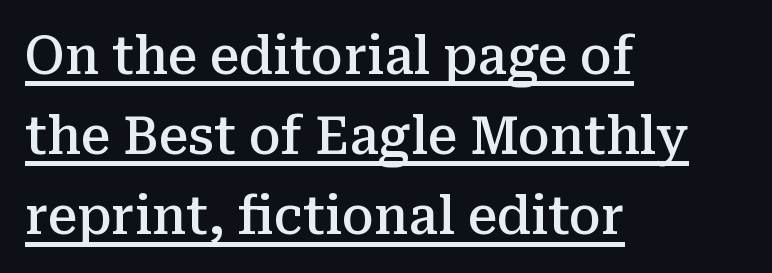
The image shows 52 px semibold serif type, upright; set left-aligned, normal line spacing (1.54x), normal letter spacing, underlined; medium stroke contrast and a medium x-height.
